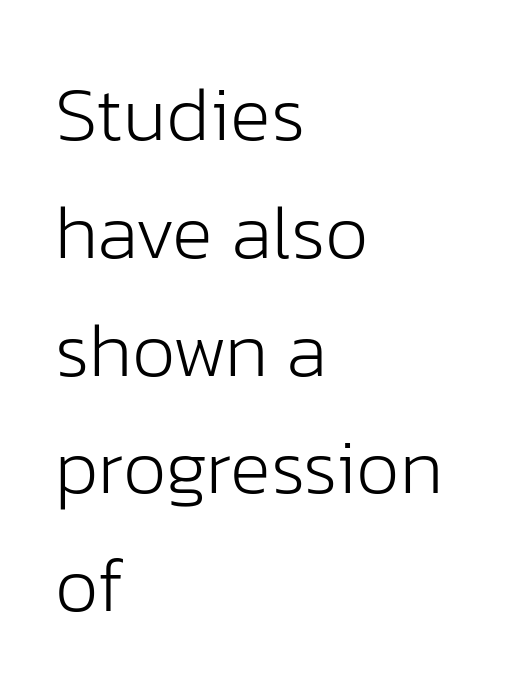
The image shows 77 px light sans-serif type, upright; set left-aligned, normal line spacing (1.53x), normal letter spacing, not underlined; low stroke contrast and a medium x-height.
